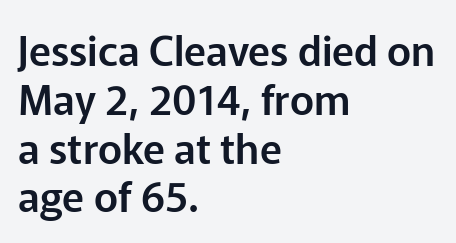
Q: Is the text italic (slanted)? A: No, it is upright.
Q: Is the typeface a serif or a sans-serif typeface? A: Sans-serif.
Q: Is the text underlined? A: No.
Q: How is the paragraph aligned? A: Left-aligned.
Q: Is the spacing between letters normal or unusually wide? A: Normal.
Q: Width (condensed, normal, or wide)? A: Normal.
Q: Stroke contrast? A: Low.
Q: x-height? A: Medium.
Q: Monospaced? A: No.
